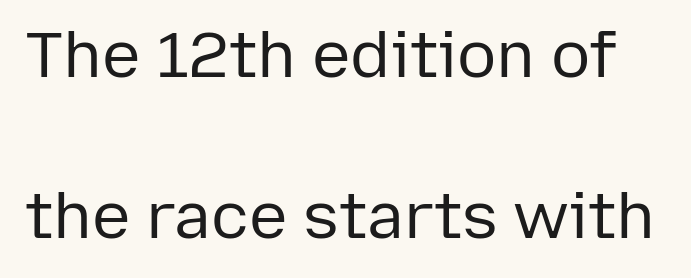
Stroke thickness stays within the range of a standard reading face or lighter. A typesetter would call this zero additional tracking. The lettering holds an erect, upright posture throughout. Check where the strokes stop: nothing finishes them off — pure sans.
